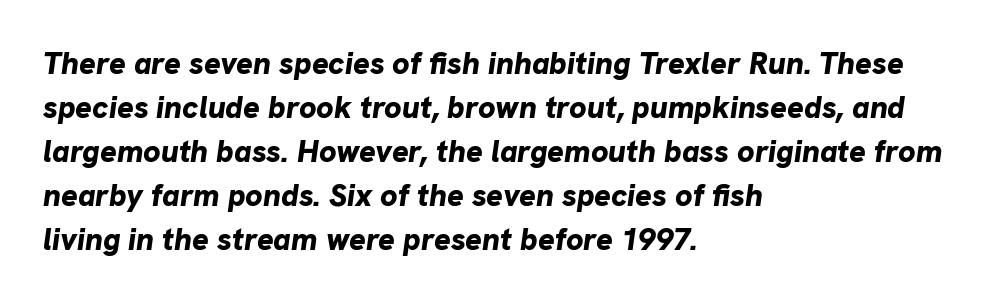
The passage shown leans; its letterforms are oblique. Which margin do the lines hug? The left one — the right edge is uneven. Glance below the letters and you will spot only blank space. Honestly, the letter spacing is just normal — you wouldn't notice it. Varying glyph widths throughout — classic text-font behaviour.
